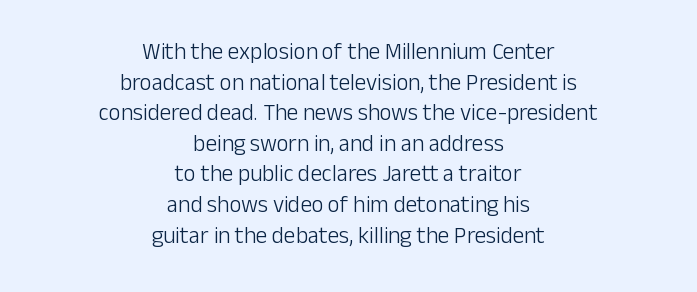
The image shows 23 px text type, upright; set centered, normal line spacing (1.33x), normal letter spacing, not underlined.
